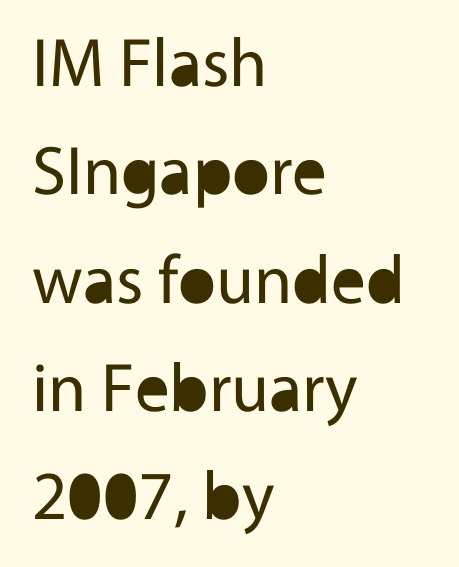
{"serif": "no", "italic": "no", "bold": "no", "weight": "regular", "width": "normal", "x_height": "medium", "monospaced": "no", "underline": "no", "align": "left", "line_spacing": "normal", "line_spacing_ratio": 1.57, "letter_spacing": "normal", "letter_spacing_em": 0.0, "glyph_px": 69}
